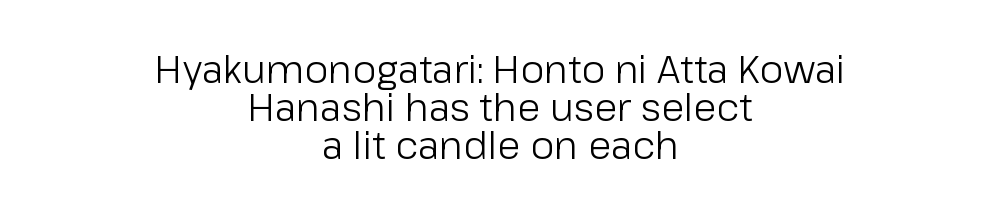
Q: Is the text bold? A: No.
Q: Is the text italic (slanted)? A: No, it is upright.
Q: Is the typeface a serif or a sans-serif typeface? A: Sans-serif.
Q: Is the text underlined? A: No.
Q: How is the paragraph aligned? A: Centered.
Q: Is the spacing between letters normal or unusually wide? A: Normal.
Q: Is the spacing between lines tight, normal or loose? A: Tight.
Q: Width (condensed, normal, or wide)? A: Normal.
Q: Stroke contrast? A: Low.
Q: x-height? A: Medium.
Q: Monospaced? A: No.
